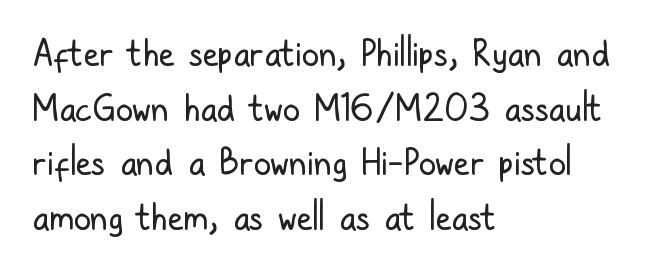
Has an underline been added? It has not. A typesetter would mark this as roman, not italic. Does the type have serifs? No, each stem ends abruptly. Inter-character spacing is left at the font's built-in metrics.
